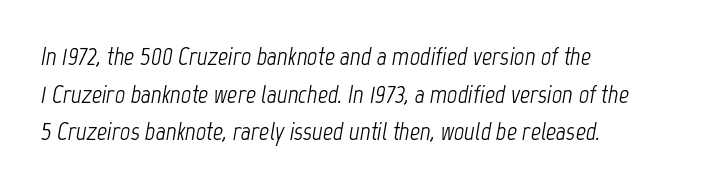
Q: Is the text bold? A: No.
Q: Is the text italic (slanted)? A: Yes, it leans right by about 12 degrees.
Q: Is the text underlined? A: No.
Q: How is the paragraph aligned? A: Left-aligned.
Q: Is the spacing between letters normal or unusually wide? A: Normal.
Q: Is the spacing between lines tight, normal or loose? A: Normal.
